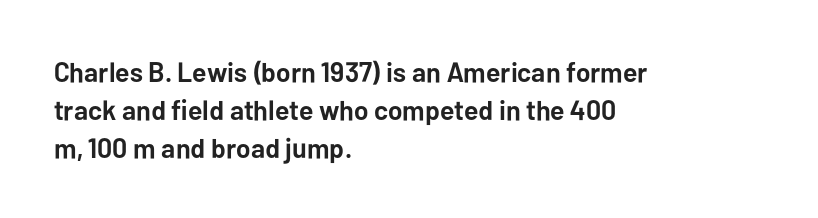
Q: Is the text bold? A: Yes.
Q: Is the text italic (slanted)? A: No, it is upright.
Q: Is the typeface a serif or a sans-serif typeface? A: Sans-serif.
Q: Is the text underlined? A: No.
Q: How is the paragraph aligned? A: Left-aligned.
Q: Is the spacing between letters normal or unusually wide? A: Normal.
Q: Is the spacing between lines tight, normal or loose? A: Normal.
Q: Width (condensed, normal, or wide)? A: Normal.
Q: Stroke contrast? A: Low.
Q: x-height? A: Medium.
Q: Monospaced? A: No.
